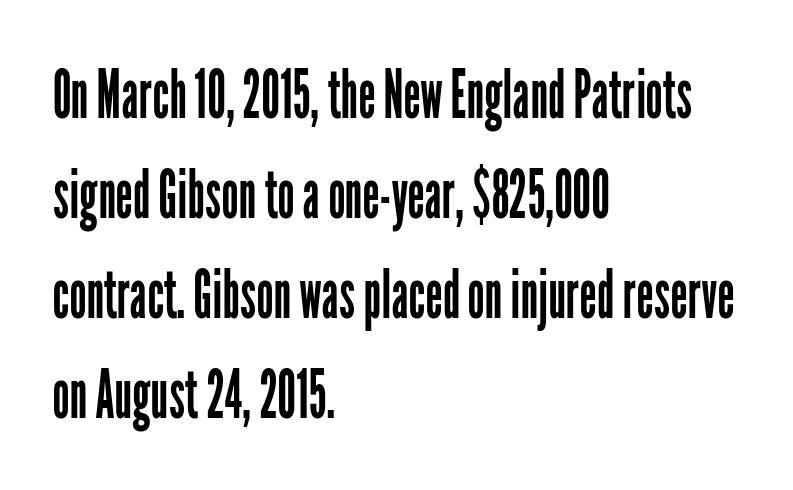
The designer left line spacing at the default. You could call the tracking neutral — neither tight nor loose. Designer's note — italics off, roman on. One-word summary of the alignment: left. These lines are rendered in a variable-pitch font. Ink coverage per letter is moderate at most.
